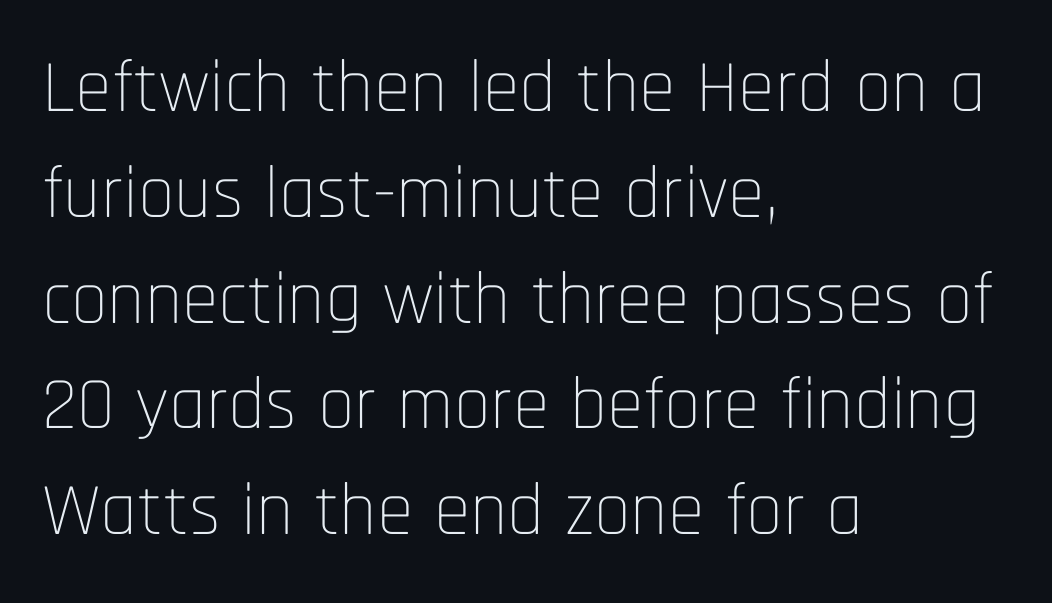
{"serif": "no", "italic": "no", "bold": "no", "weight": "thin", "width": "condensed", "stroke_contrast": "low", "x_height": "large", "monospaced": "no", "underline": "no", "align": "left", "line_spacing": "normal", "line_spacing_ratio": 1.43, "letter_spacing": "normal", "letter_spacing_em": 0.0, "glyph_px": 74}
